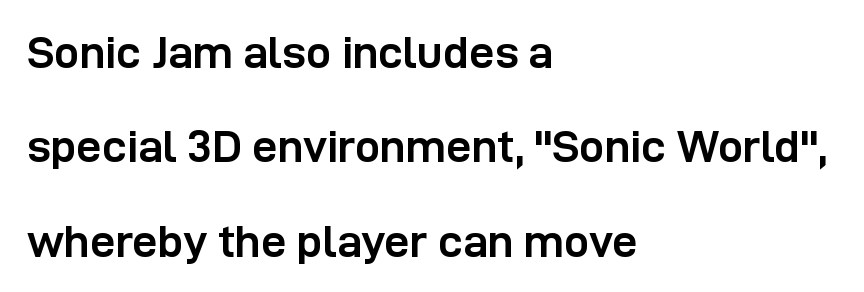
Do the characters align in a grid? No, the font is proportional. I'd call this a sans setting — the letters go barefoot. A dark, heavy texture on the line: the type is bold. The lettering stays uniformly vertical, giving the passage a roman look. Type without underlining.
